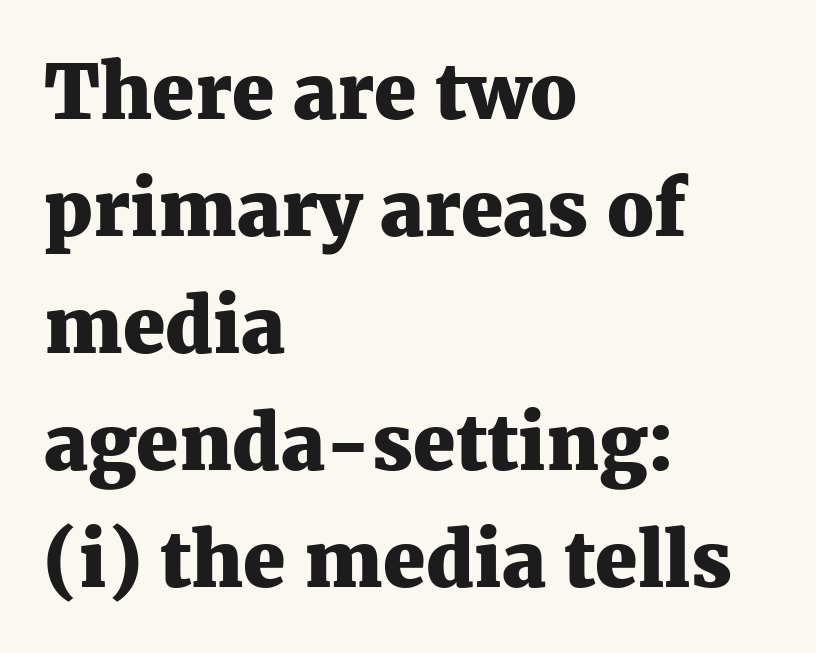
{"serif": "yes", "italic": "no", "bold": "yes", "weight": "heavy", "width": "normal", "stroke_contrast": "medium", "x_height": "medium", "monospaced": "no", "underline": "no", "align": "left", "line_spacing": "normal", "line_spacing_ratio": 1.54, "letter_spacing": "normal", "letter_spacing_em": 0.0, "glyph_px": 76}
